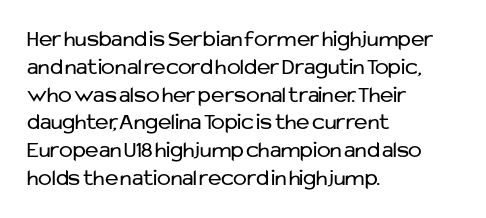
Q: Is the text bold? A: No.
Q: Is the text italic (slanted)? A: No, it is upright.
Q: Is the text underlined? A: No.
Q: How is the paragraph aligned? A: Left-aligned.
Q: Is the spacing between letters normal or unusually wide? A: Normal.
